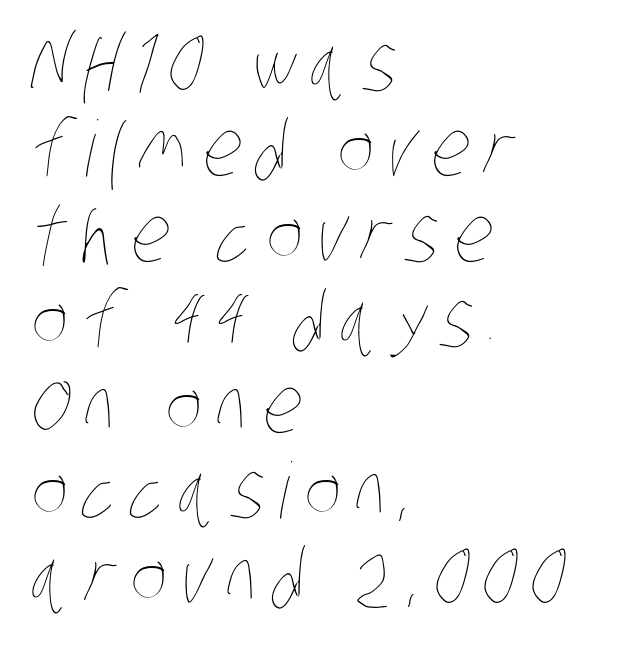
These lines are set flush left with a ragged right edge. Vertical stems look standard width or narrower in stroke. These lines huddle together more closely than default settings would place them. Looks like regular typesetting: each glyph gets only the width it needs. The zone under the glyphs is completely vacant.
